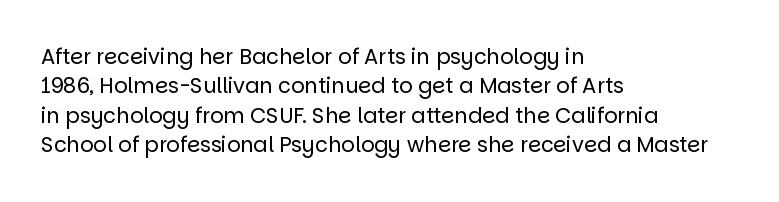
The image shows 21 px text type, upright; set left-aligned, normal line spacing (1.4x), normal letter spacing, not underlined.
